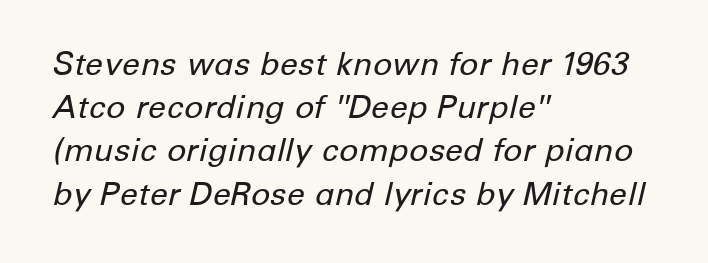
{"italic": "yes", "lean": "right", "slant_degrees": 12, "bold": "no", "weight": "regular", "width": "normal", "stroke_contrast": "low", "x_height": "medium", "monospaced": "no", "underline": "no", "align": "left", "line_spacing": "normal", "line_spacing_ratio": 1.35, "letter_spacing": "normal", "letter_spacing_em": 0.0, "glyph_px": 32}
